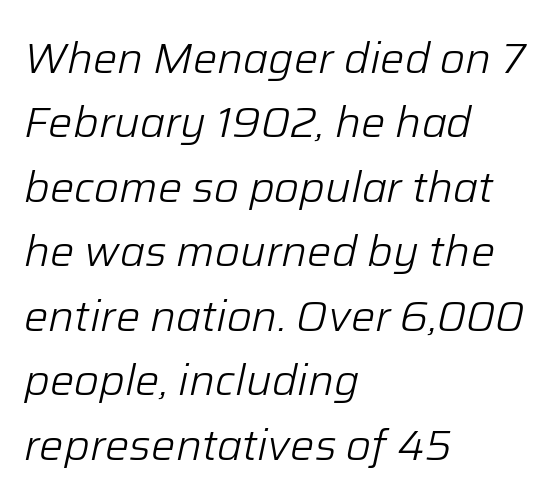
Q: Is the text bold? A: No.
Q: Is the text italic (slanted)? A: Yes, it leans right by about 12 degrees.
Q: Is the text underlined? A: No.
Q: How is the paragraph aligned? A: Left-aligned.
Q: Is the spacing between letters normal or unusually wide? A: Normal.
Q: Is the spacing between lines tight, normal or loose? A: Normal.
Q: Width (condensed, normal, or wide)? A: Normal.
Q: Stroke contrast? A: Low.
Q: x-height? A: Medium.
Q: Monospaced? A: No.
